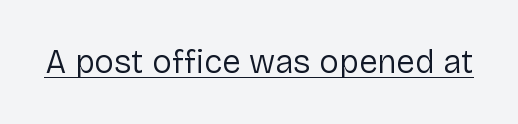
{"serif": "no", "italic": "no", "bold": "no", "weight": "regular", "width": "normal", "stroke_contrast": "low", "x_height": "medium", "monospaced": "no", "underline": "yes", "letter_spacing": "normal", "letter_spacing_em": 0.0, "glyph_px": 33}
